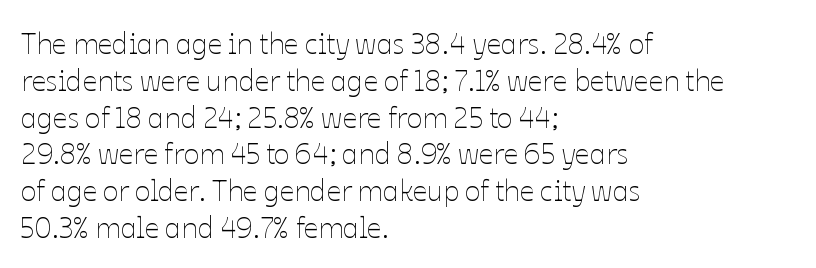
The image shows 29 px thin type, upright; set left-aligned, normal line spacing (1.27x), normal letter spacing, not underlined; low stroke contrast and a medium x-height.
